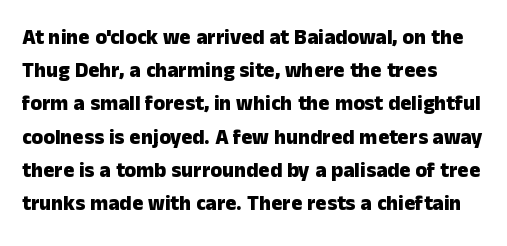
The font is running at its bold setting. Letters rest on an invisible, unmarked baseline. Students, note that the glyphs here touch the page at normal intervals. The rendering anchors every line to the left-hand side.
